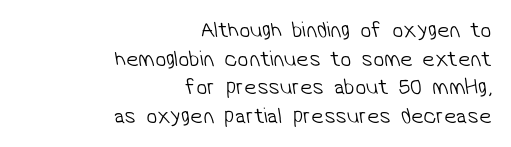
The image shows 22 px text type; set right-aligned, normal line spacing (1.3x), normal letter spacing, not underlined.
